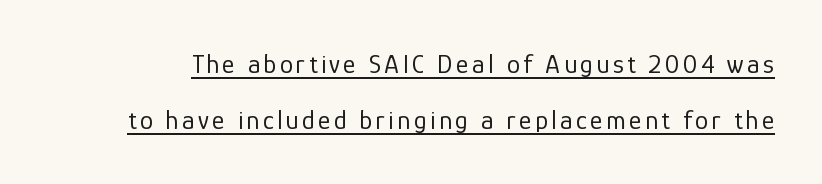
The image shows 27 px text type, upright; set loose line spacing (2.09x), underlined.
